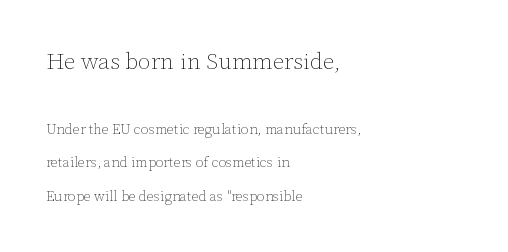
The rendering uses a large line-height, opening up the rows. Characters remain perfectly vertical along every line. The letters sit at their default tracking, neither squeezed nor spread. Ink coverage per letter is moderate at most.
